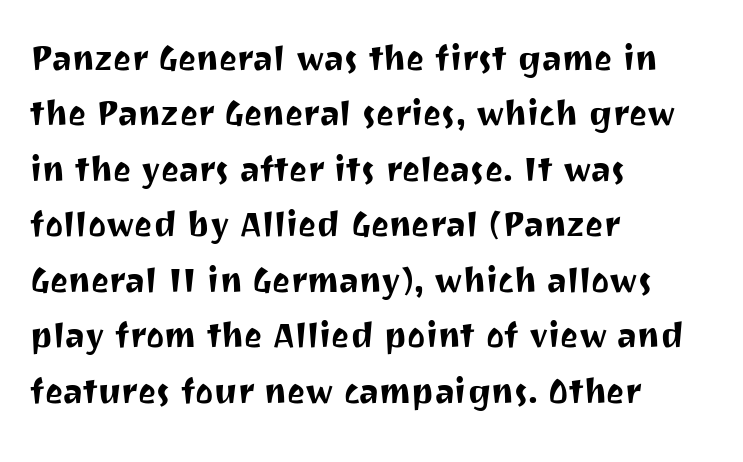
Q: Is the text italic (slanted)? A: No, it is upright.
Q: Is the typeface a serif or a sans-serif typeface? A: Sans-serif.
Q: Is the text underlined? A: No.
Q: How is the paragraph aligned? A: Left-aligned.
Q: Is the spacing between letters normal or unusually wide? A: Normal.
Q: Is the spacing between lines tight, normal or loose? A: Normal.
Q: Width (condensed, normal, or wide)? A: Normal.
Q: Stroke contrast? A: Medium.
Q: x-height? A: Medium.
Q: Monospaced? A: No.
